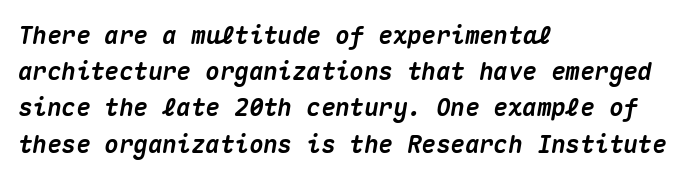
{"italic": "yes", "lean": "right", "slant_degrees": 10, "bold": "yes", "underline": "no", "align": "left", "line_spacing": "normal", "line_spacing_ratio": 1.51, "letter_spacing": "normal", "letter_spacing_em": 0.0, "glyph_px": 24}
